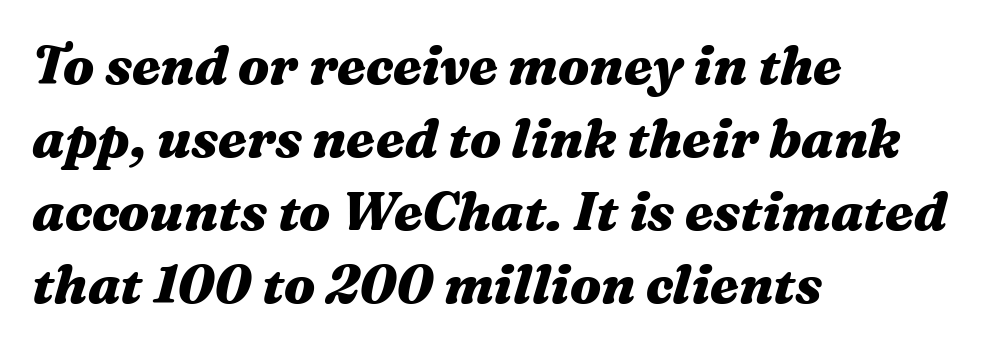
This sample has the flowing, uneven cadence of proportional lettering. The passage shown leans; its letterforms are oblique. In terms of letterspacing, this is plain default setting. Set as a true bold cut, around the 700 mark. Descenders hang freely into open space. Rows of type keep a routine distance in the vertical direction.
